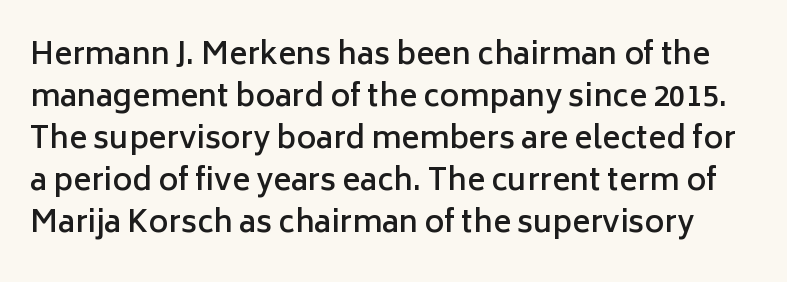
Firm but not heavy-handed strokes: this text is semibold. Looks like regular typesetting: each glyph gets only the width it needs. Honestly, the letter spacing is just normal — you wouldn't notice it. Quick note: not italic, upright.
